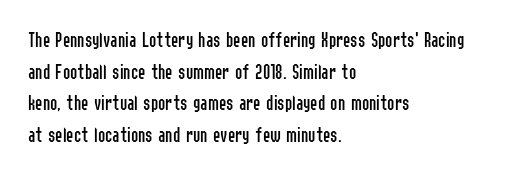
The image shows 22 px text type, upright; set left-aligned, normal line spacing (1.44x), normal letter spacing, not underlined.
